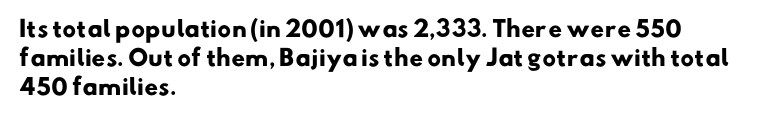
All the whitespace from short lines collects on the right. Honestly, the letter spacing is just normal — you wouldn't notice it. Strokes here are thick enough to call this a true bold. Evenly set lines give the paragraph a standard silhouette. The space beneath each line is pristine and unruled.
